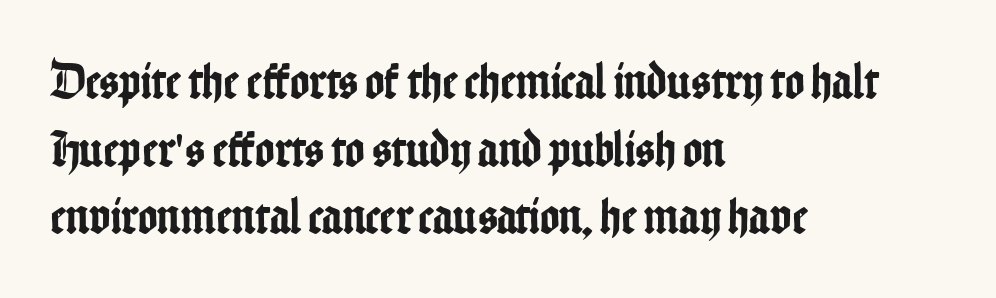
Q: Is the text italic (slanted)? A: No, it is upright.
Q: Is the typeface a serif or a sans-serif typeface? A: Sans-serif.
Q: Is the text underlined? A: No.
Q: How is the paragraph aligned? A: Left-aligned.
Q: Is the spacing between letters normal or unusually wide? A: Normal.
Q: Is the spacing between lines tight, normal or loose? A: Normal.
Q: Width (condensed, normal, or wide)? A: Condensed.
Q: Stroke contrast? A: Low.
Q: x-height? A: Medium.
Q: Monospaced? A: No.
